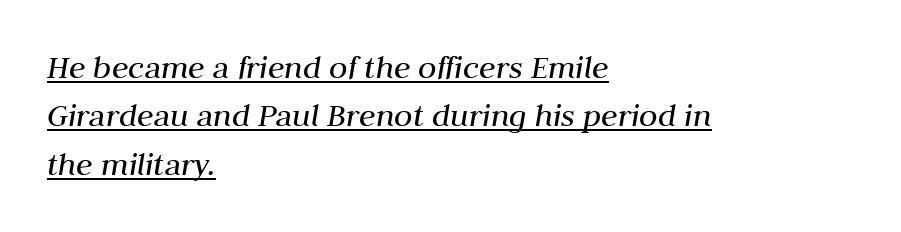
{"italic": "yes", "lean": "right", "slant_degrees": 10, "bold": "no", "weight": "regular", "width": "normal", "stroke_contrast": "medium", "x_height": "medium", "monospaced": "no", "underline": "yes", "align": "left", "line_spacing": "normal", "line_spacing_ratio": 1.42, "letter_spacing": "normal", "letter_spacing_em": 0.0, "glyph_px": 34}
